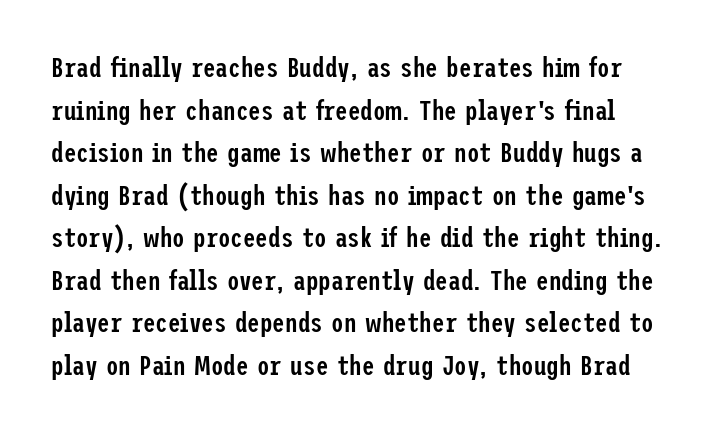
Is the type bold? Partly — it's a semibold, heavier than regular but not fully bold. The space beneath each line is pristine and unruled. The designer went with a sans here, leaving each stem footless. Characters follow at the spacing the type designer built in. Vertical spacing — default. Upright lettering throughout.
